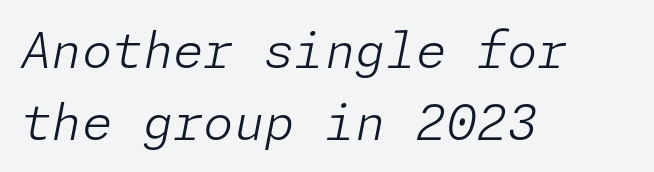
Q: Is the text bold? A: No.
Q: Is the text italic (slanted)? A: Yes, it leans right by about 11 degrees.
Q: Is the text underlined? A: No.
Q: How is the paragraph aligned? A: Left-aligned.
Q: Is the spacing between letters normal or unusually wide? A: Normal.
Q: Is the spacing between lines tight, normal or loose? A: Normal.
Q: Width (condensed, normal, or wide)? A: Normal.
Q: Stroke contrast? A: Low.
Q: x-height? A: Medium.
